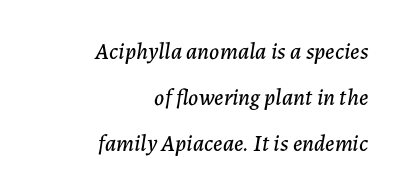
{"italic": "yes", "lean": "right", "slant_degrees": 7, "underline": "no", "align": "right", "line_spacing": "loose", "line_spacing_ratio": 2.01, "letter_spacing": "normal", "letter_spacing_em": 0.0, "glyph_px": 23}
